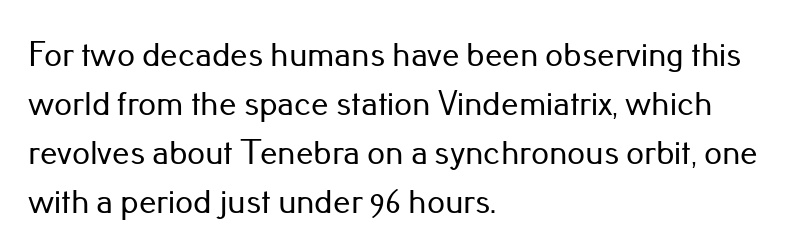
Q: Is the text italic (slanted)? A: No, it is upright.
Q: Is the typeface a serif or a sans-serif typeface? A: Sans-serif.
Q: Is the text underlined? A: No.
Q: How is the paragraph aligned? A: Left-aligned.
Q: Is the spacing between letters normal or unusually wide? A: Normal.
Q: Is the spacing between lines tight, normal or loose? A: Normal.
Q: Width (condensed, normal, or wide)? A: Normal.
Q: Stroke contrast? A: Low.
Q: x-height? A: Small.
Q: Monospaced? A: No.
